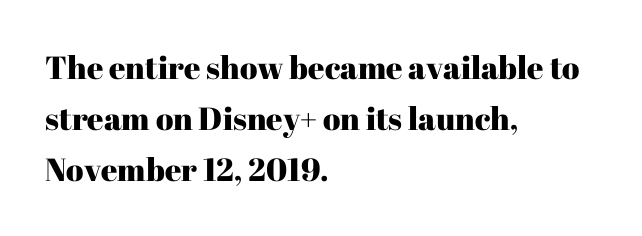
Q: Is the text italic (slanted)? A: No, it is upright.
Q: Is the typeface a serif or a sans-serif typeface? A: Serif.
Q: Is the text underlined? A: No.
Q: How is the paragraph aligned? A: Left-aligned.
Q: Is the spacing between letters normal or unusually wide? A: Normal.
Q: Is the spacing between lines tight, normal or loose? A: Normal.
Q: Width (condensed, normal, or wide)? A: Normal.
Q: Stroke contrast? A: High.
Q: x-height? A: Medium.
Q: Monospaced? A: No.
